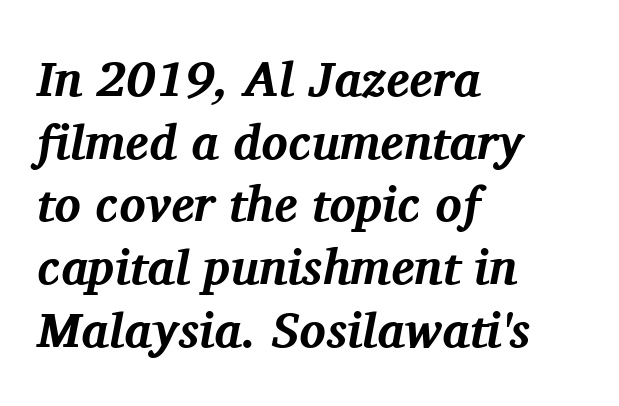
{"serif": "yes", "italic": "yes", "lean": "right", "slant_degrees": 11, "bold": "yes", "weight": "bold", "width": "normal", "stroke_contrast": "medium", "x_height": "medium", "monospaced": "no", "underline": "no", "align": "left", "line_spacing": "normal", "line_spacing_ratio": 1.28, "letter_spacing": "normal", "letter_spacing_em": 0.0, "glyph_px": 49}
